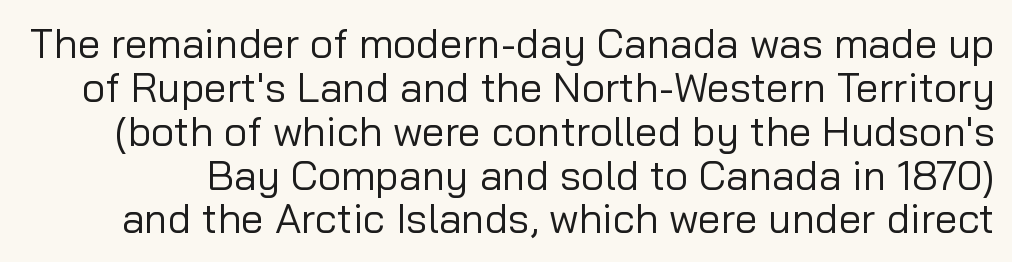
Spacing verdict: proportional, widths tailored to each character. The axis of the letterforms is exactly vertical. Does the leading feel generous? Not at all — it's pinched. Descender tails drop into unmarked territory. These lines are composed in type without serifs. These lines keep a tight, regular rhythm from letter to letter.
